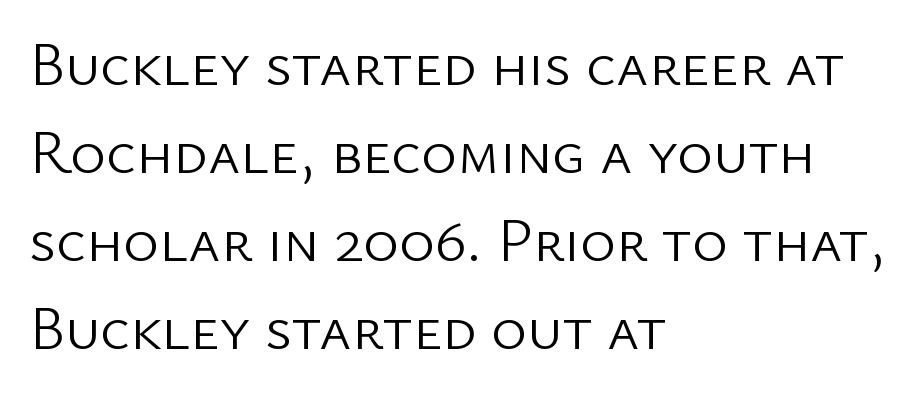
The typeface has the unassuming heft of standard copy or less. The letters stand straight up with perfectly vertical stems. The baseline area is clear. The tracking reads as untouched default to a designer's eye. A typesetter would call this proportional, since set widths differ per character.
